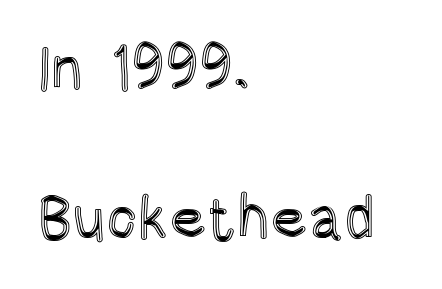
Q: Is the text italic (slanted)? A: No, it is upright.
Q: Is the text underlined? A: No.
Q: How is the paragraph aligned? A: Left-aligned.
Q: Is the spacing between letters normal or unusually wide? A: Normal.
Q: Is the spacing between lines tight, normal or loose? A: Loose.
Q: Width (condensed, normal, or wide)? A: Condensed.
Q: x-height? A: Large.
Q: Monospaced? A: No.
